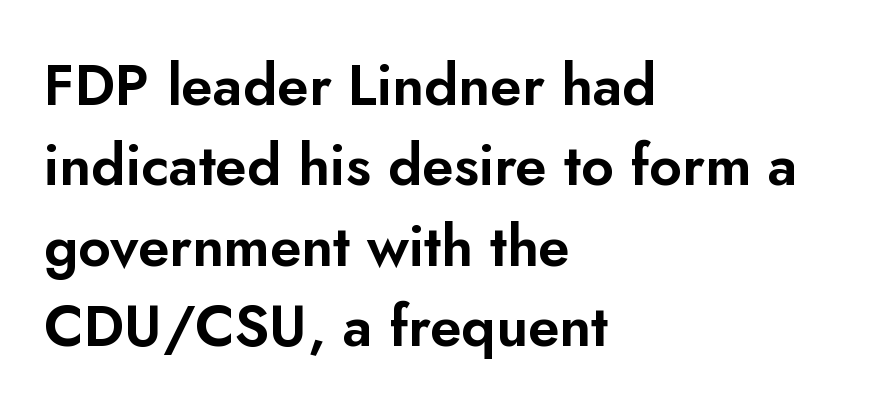
Q: Is the text italic (slanted)? A: No, it is upright.
Q: Is the typeface a serif or a sans-serif typeface? A: Sans-serif.
Q: Is the text underlined? A: No.
Q: How is the paragraph aligned? A: Left-aligned.
Q: Is the spacing between letters normal or unusually wide? A: Normal.
Q: Is the spacing between lines tight, normal or loose? A: Normal.
Q: Width (condensed, normal, or wide)? A: Normal.
Q: Stroke contrast? A: Low.
Q: x-height? A: Small.
Q: Monospaced? A: No.
